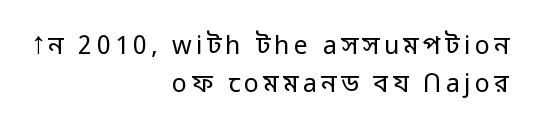
{"italic": "no", "bold": "no", "underline": "no", "align": "right", "line_spacing": "normal", "line_spacing_ratio": 1.52, "glyph_px": 25}
